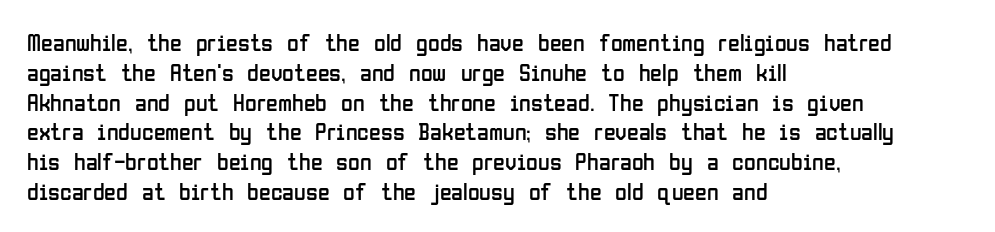
{"italic": "no", "bold": "no", "underline": "no", "align": "left", "line_spacing_ratio": 1.24, "letter_spacing": "normal", "letter_spacing_em": 0.0, "glyph_px": 24}
